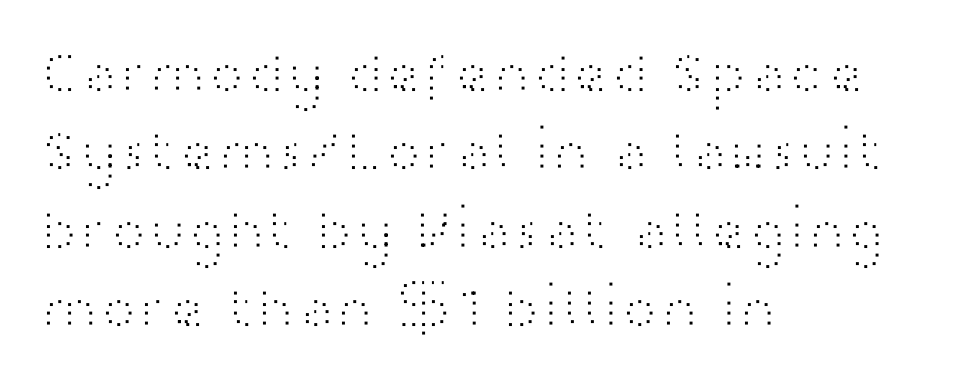
{"serif": "no", "italic": "no", "bold": "no", "weight": "light", "width": "wide", "stroke_contrast": "high", "x_height": "medium", "monospaced": "no", "underline": "no", "align": "left", "line_spacing": "normal", "line_spacing_ratio": 1.33, "letter_spacing": "normal", "letter_spacing_em": 0.0, "glyph_px": 59}
